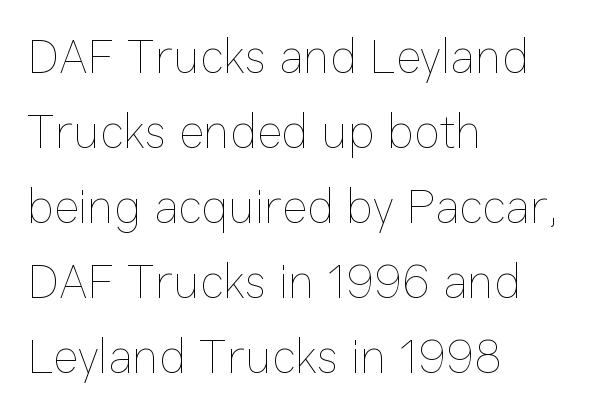
{"italic": "no", "bold": "no", "weight": "thin", "width": "normal", "stroke_contrast": "low", "x_height": "medium", "monospaced": "no", "underline": "no", "align": "left", "line_spacing": "normal", "line_spacing_ratio": 1.56, "letter_spacing": "normal", "letter_spacing_em": 0.0, "glyph_px": 48}
